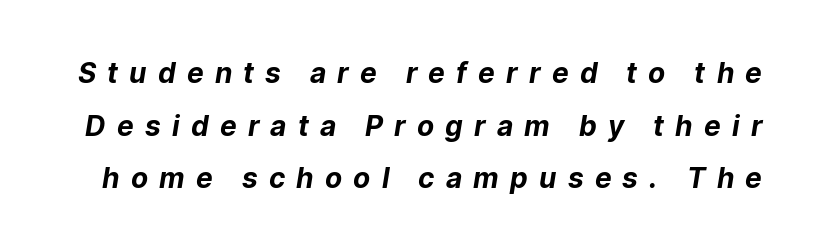
Look at the tracking — it's clearly loosened, letters drifting apart. These lines are composed in type without serifs. Underline: absent. The passage shown is emphatically bold. Each letter keeps its own natural width here, so spacing adapts to shape.
